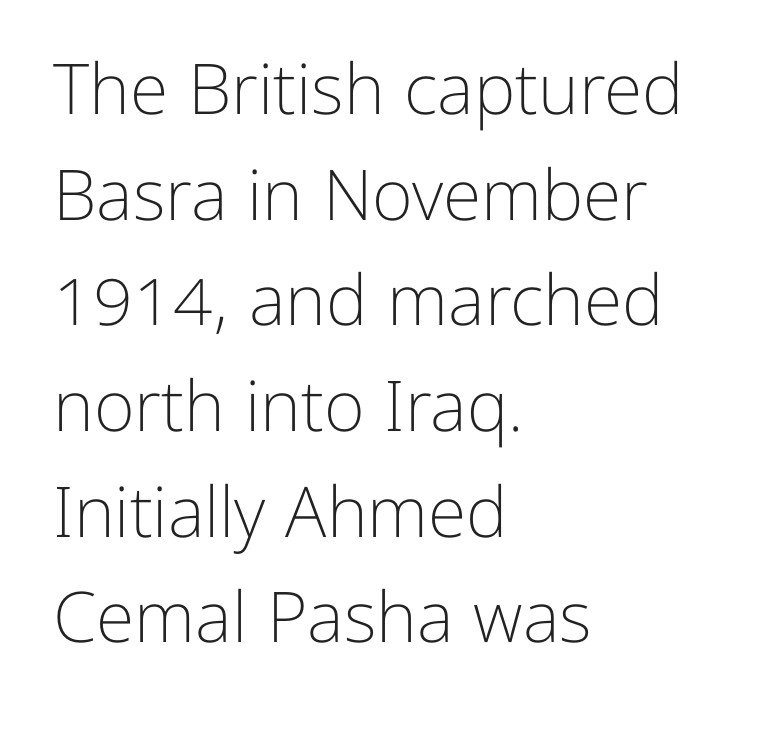
The image shows 70 px light sans-serif type, upright; set left-aligned, normal line spacing (1.51x), normal letter spacing, not underlined; low stroke contrast and a medium x-height.
